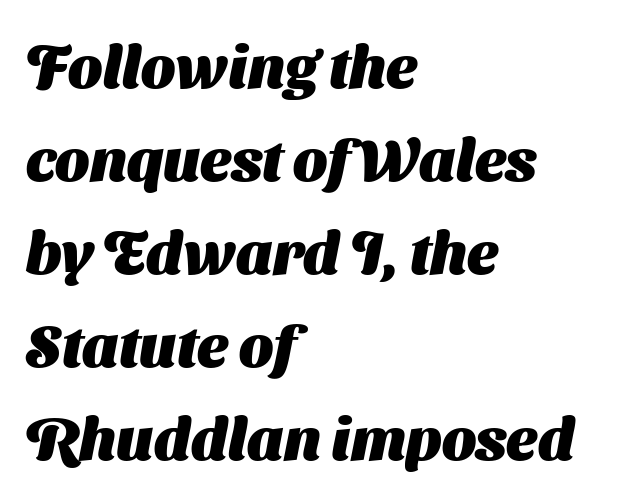
The image shows 60 px heavy sans-serif type; set left-aligned, normal line spacing (1.55x), normal letter spacing, not underlined; medium stroke contrast and a medium x-height.
